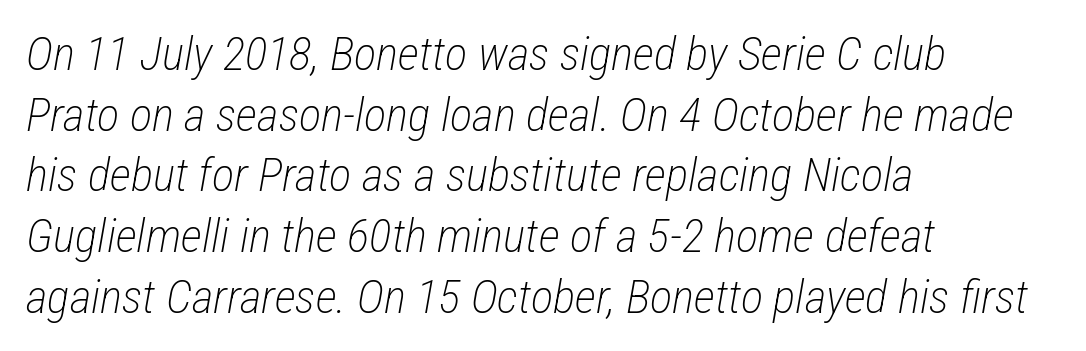
{"italic": "yes", "lean": "right", "slant_degrees": 12, "bold": "no", "weight": "light", "width": "condensed", "stroke_contrast": "low", "x_height": "medium", "monospaced": "no", "underline": "no", "align": "left", "line_spacing": "normal", "line_spacing_ratio": 1.29, "letter_spacing": "normal", "letter_spacing_em": 0.0, "glyph_px": 47}
